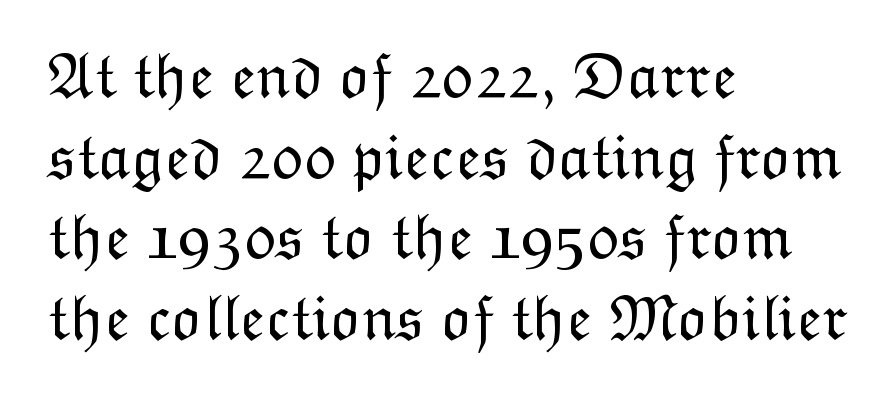
{"italic": "no", "bold": "no", "weight": "light", "width": "normal", "stroke_contrast": "low", "x_height": "medium", "monospaced": "no", "underline": "no", "align": "left", "line_spacing_ratio": 1.24, "letter_spacing": "normal", "letter_spacing_em": 0.0, "glyph_px": 65}
